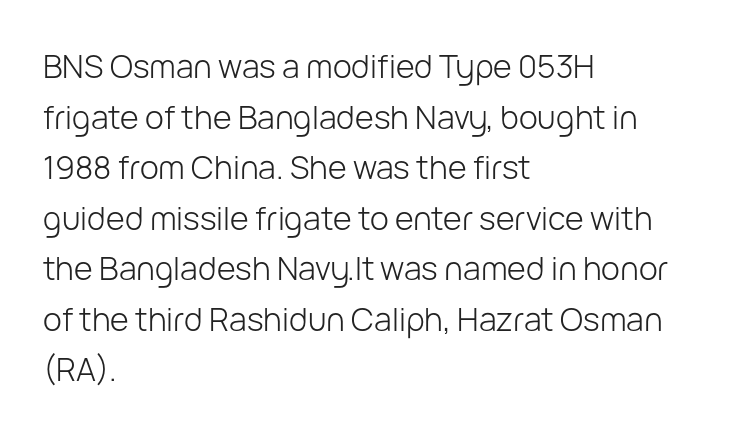
Q: Is the text bold? A: No.
Q: Is the text italic (slanted)? A: No, it is upright.
Q: Is the typeface a serif or a sans-serif typeface? A: Sans-serif.
Q: Is the text underlined? A: No.
Q: How is the paragraph aligned? A: Left-aligned.
Q: Is the spacing between letters normal or unusually wide? A: Normal.
Q: Is the spacing between lines tight, normal or loose? A: Normal.
Q: Width (condensed, normal, or wide)? A: Normal.
Q: Stroke contrast? A: Low.
Q: x-height? A: Medium.
Q: Monospaced? A: No.
